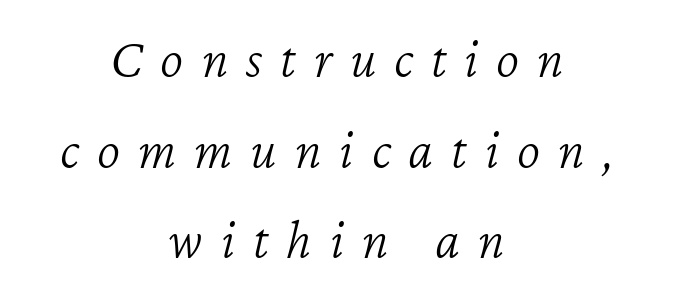
Q: Is the text bold? A: No.
Q: Is the text italic (slanted)? A: Yes, it leans right by about 12 degrees.
Q: Is the text underlined? A: No.
Q: How is the paragraph aligned? A: Centered.
Q: Is the spacing between letters normal or unusually wide? A: Unusually wide.
Q: Is the spacing between lines tight, normal or loose? A: Normal.
Q: Width (condensed, normal, or wide)? A: Normal.
Q: Stroke contrast? A: Low.
Q: x-height? A: Medium.
Q: Monospaced? A: No.
